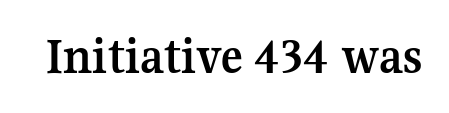
{"serif": "yes", "italic": "no", "bold": "yes", "weight": "semibold", "width": "normal", "stroke_contrast": "medium", "x_height": "medium", "monospaced": "no", "underline": "no", "letter_spacing": "normal", "letter_spacing_em": 0.0, "glyph_px": 51}
